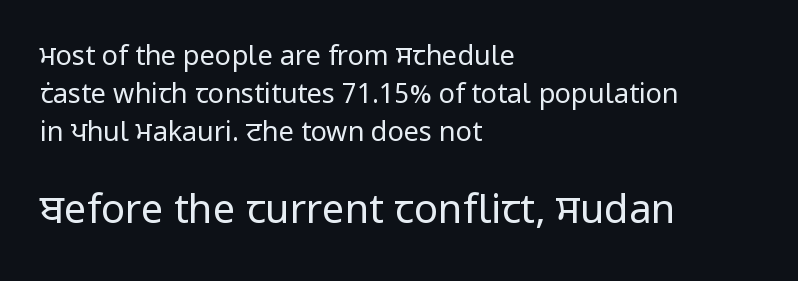
Q: Is the text bold? A: No.
Q: Is the text italic (slanted)? A: No, it is upright.
Q: Is the typeface a serif or a sans-serif typeface? A: Sans-serif.
Q: Is the text underlined? A: No.
Q: How is the paragraph aligned? A: Left-aligned.
Q: Is the spacing between letters normal or unusually wide? A: Normal.
Q: Is the spacing between lines tight, normal or loose? A: Normal.
Q: Which block of text is set in a larger size, the first (top) or the second (bottom)? A: The second (bottom) one.
Q: Width (condensed, normal, or wide)? A: Normal.
Q: Stroke contrast? A: Low.
Q: x-height? A: Medium.
Q: Monospaced? A: No.
